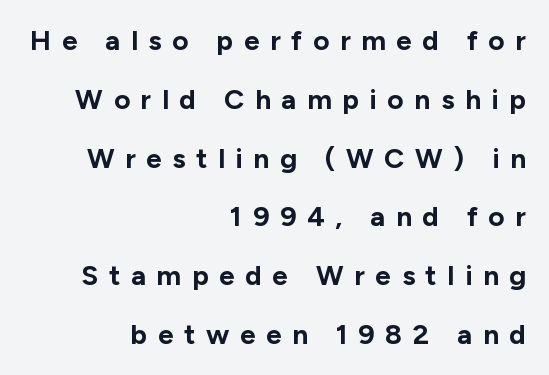
{"serif": "no", "italic": "no", "bold": "yes", "weight": "bold", "width": "normal", "stroke_contrast": "low", "x_height": "medium", "monospaced": "no", "underline": "no", "align": "right", "line_spacing": "loose", "line_spacing_ratio": 2.1, "letter_spacing": "wide", "letter_spacing_em": 0.38, "glyph_px": 28}
